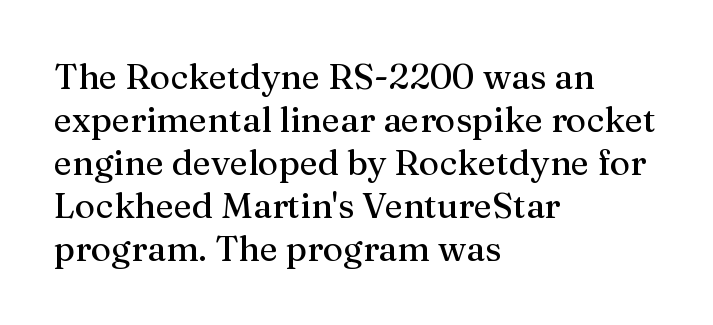
Does the copy run flush right? No — it runs flush left. Font category for this specimen: serif. What stands out about the letter spacing? Nothing — it is the standard amount. The rendering uses natural spacing where letterforms have individual widths.
